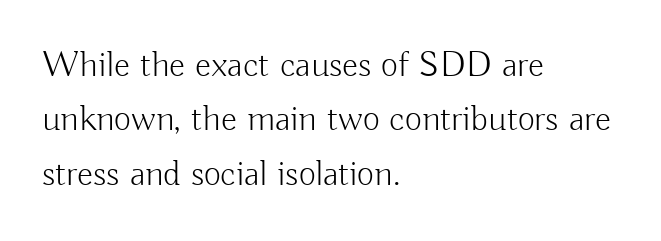
Q: Is the text bold? A: No.
Q: Is the text italic (slanted)? A: No, it is upright.
Q: Is the typeface a serif or a sans-serif typeface? A: Sans-serif.
Q: Is the text underlined? A: No.
Q: How is the paragraph aligned? A: Left-aligned.
Q: Is the spacing between letters normal or unusually wide? A: Normal.
Q: Is the spacing between lines tight, normal or loose? A: Normal.
Q: Width (condensed, normal, or wide)? A: Normal.
Q: Stroke contrast? A: Low.
Q: x-height? A: Small.
Q: Monospaced? A: No.
